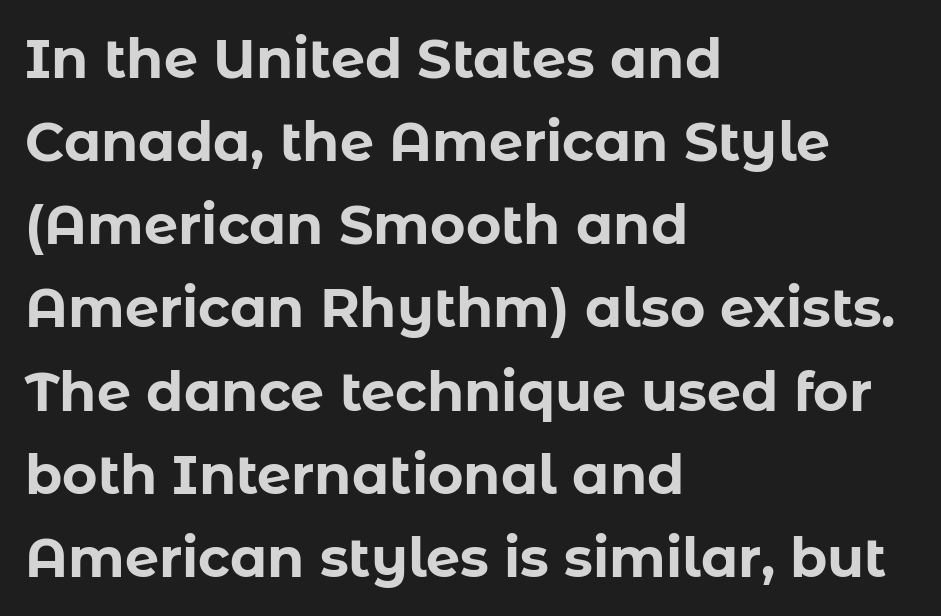
Rows of type keep a routine distance in the vertical direction. The glyphs are unaccompanied by any horizontal stroke below them. Where is the straight margin? On the left. Unlike italic type, these characters show no tilt at all. These lines are rendered in a variable-pitch font.
